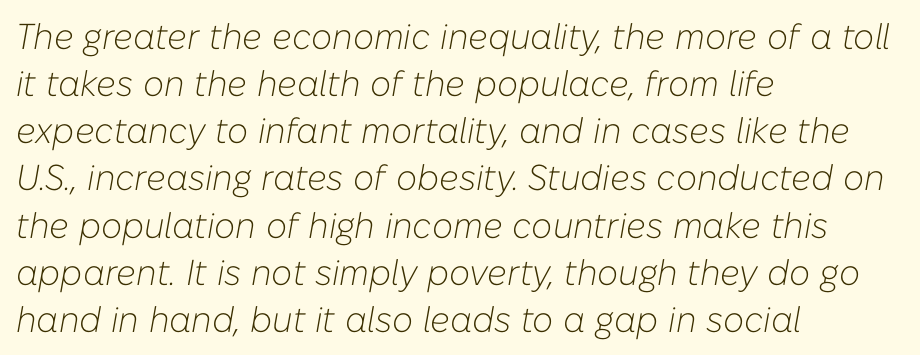
{"italic": "yes", "lean": "right", "slant_degrees": 10, "bold": "no", "weight": "light", "width": "normal", "stroke_contrast": "low", "x_height": "medium", "monospaced": "no", "underline": "no", "align": "left", "line_spacing": "normal", "line_spacing_ratio": 1.31, "letter_spacing": "normal", "letter_spacing_em": 0.0, "glyph_px": 36}
